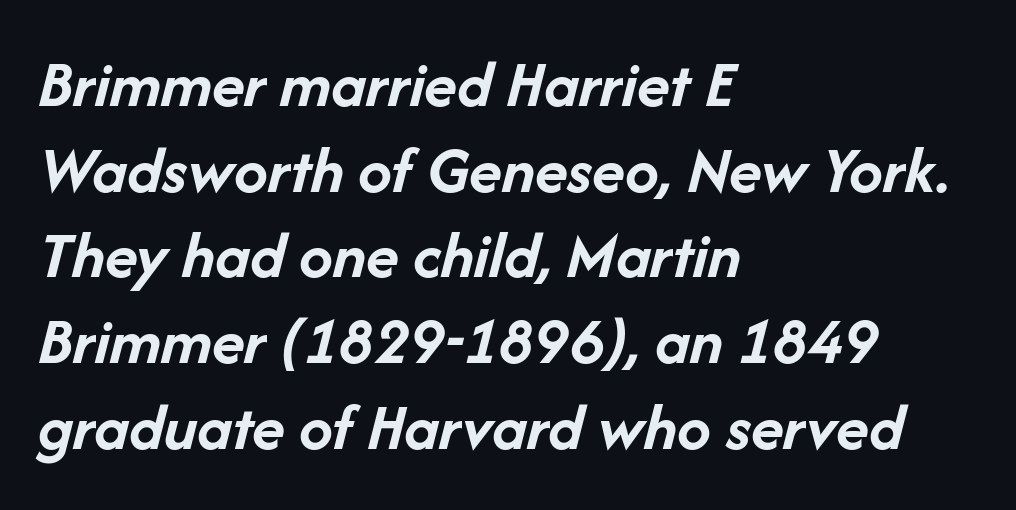
Q: Is the text bold? A: Yes.
Q: Is the text italic (slanted)? A: Yes, it leans right by about 14 degrees.
Q: Is the text underlined? A: No.
Q: How is the paragraph aligned? A: Left-aligned.
Q: Is the spacing between letters normal or unusually wide? A: Normal.
Q: Is the spacing between lines tight, normal or loose? A: Normal.
Q: Width (condensed, normal, or wide)? A: Normal.
Q: Stroke contrast? A: Low.
Q: x-height? A: Medium.
Q: Monospaced? A: No.
